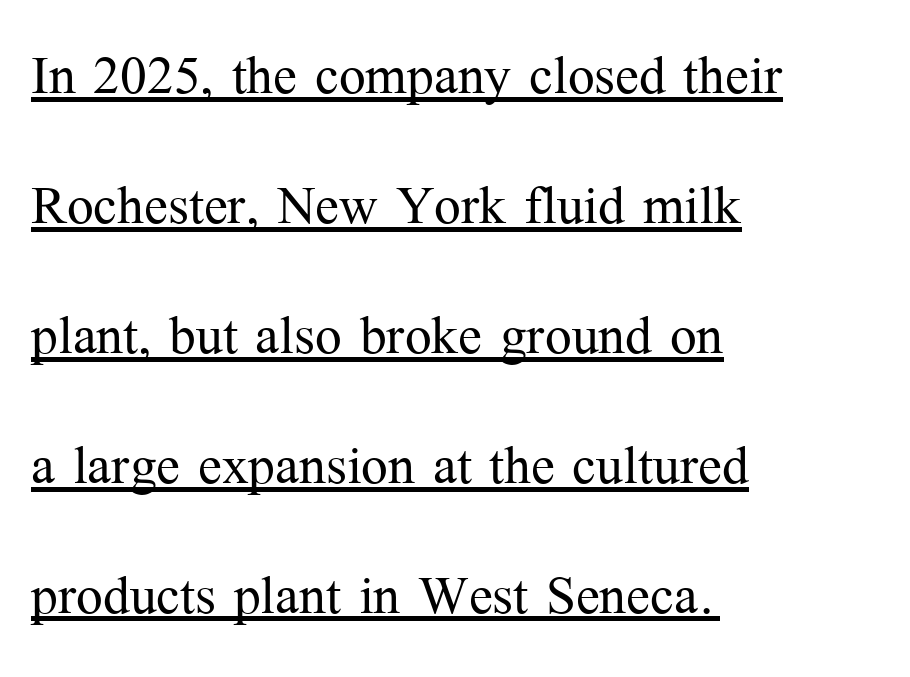
Are there feet on the stems? There are — it's a serif. These glyphs show unthickened strokes, regular width or finer. Note the varied advance widths — an 'i' is clearly narrower than an 'm'. Italic? Not at all — the glyphs are vertical.
